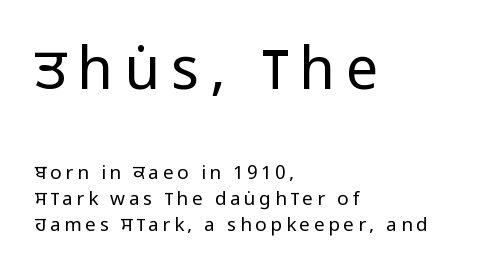
{"serif": "no", "italic": "no", "bold": "no", "weight": "regular", "width": "condensed", "stroke_contrast": "low", "x_height": "large", "monospaced": "no", "underline": "no", "align": "left", "line_spacing": "normal", "line_spacing_ratio": 1.37, "larger_block": "first", "size_ratio": 3.05, "glyph_px": 58}
